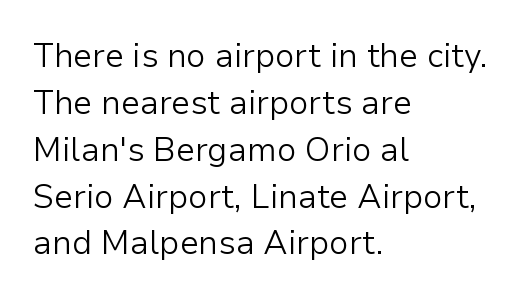
{"serif": "no", "italic": "no", "bold": "no", "weight": "light", "width": "normal", "stroke_contrast": "low", "x_height": "medium", "monospaced": "no", "underline": "no", "align": "left", "line_spacing": "normal", "line_spacing_ratio": 1.42, "letter_spacing": "normal", "letter_spacing_em": 0.0, "glyph_px": 33}
